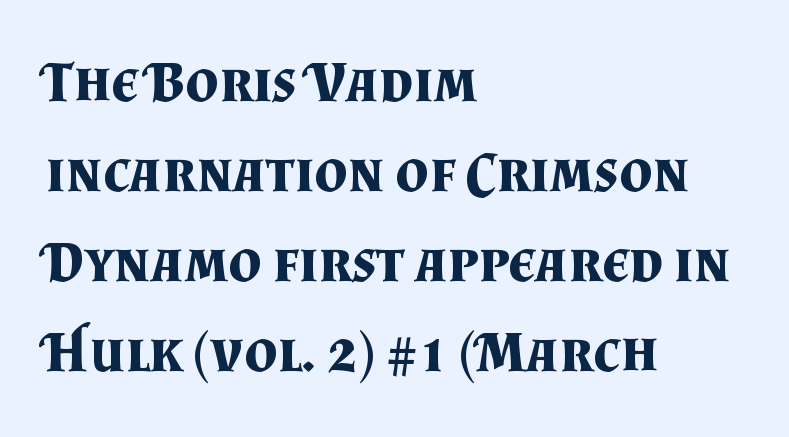
Unlike a clean sans, this face finishes its strokes with serifs. These lines keep a tight, regular rhythm from letter to letter. The foot of each line stays bare and open. Spacing verdict: proportional, widths tailored to each character.
